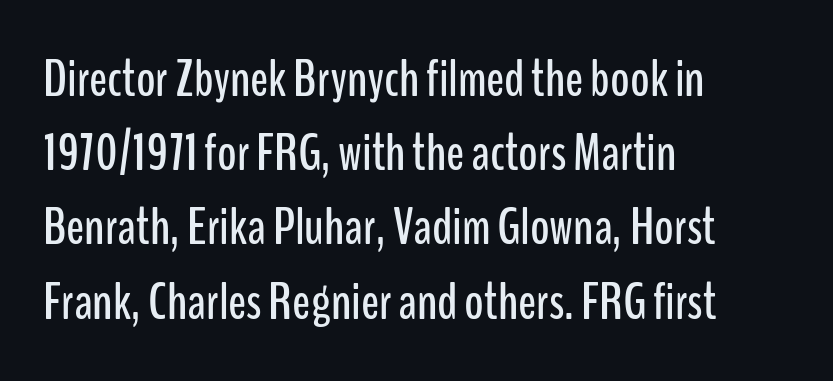
A typesetter would call this proportional, since set widths differ per character. Typographically, this falls in the sans-serif category. Students, note that the glyphs here touch the page at normal intervals. It's the straight-up-and-down kind of type. Whoever set this chose a conventional vertical rhythm.
